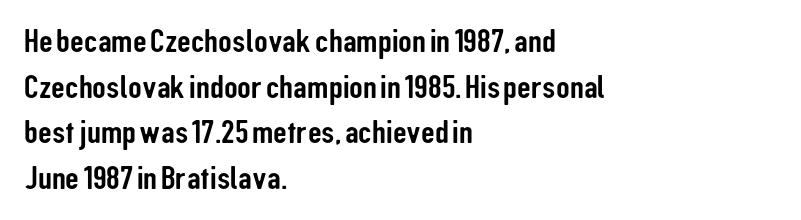
Q: Is the text italic (slanted)? A: No, it is upright.
Q: Is the typeface a serif or a sans-serif typeface? A: Sans-serif.
Q: Is the text underlined? A: No.
Q: How is the paragraph aligned? A: Left-aligned.
Q: Is the spacing between letters normal or unusually wide? A: Normal.
Q: Is the spacing between lines tight, normal or loose? A: Normal.
Q: Width (condensed, normal, or wide)? A: Condensed.
Q: Stroke contrast? A: Low.
Q: x-height? A: Medium.
Q: Monospaced? A: No.
